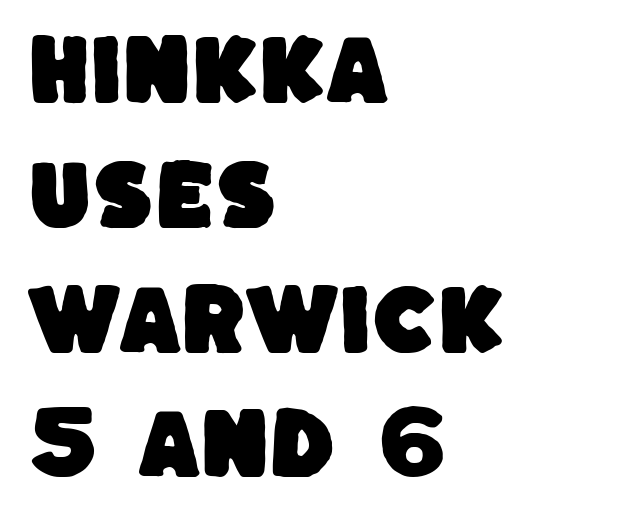
Q: Is the typeface a serif or a sans-serif typeface? A: Sans-serif.
Q: Is the text underlined? A: No.
Q: How is the paragraph aligned? A: Left-aligned.
Q: Is the spacing between letters normal or unusually wide? A: Normal.
Q: Is the spacing between lines tight, normal or loose? A: Normal.
Q: Width (condensed, normal, or wide)? A: Normal.
Q: Stroke contrast? A: Low.
Q: x-height? A: Large.
Q: Monospaced? A: No.
